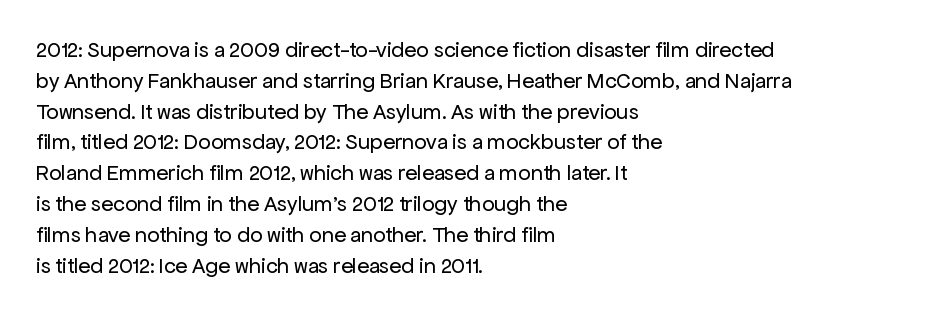
The image shows 22 px text type, upright; set left-aligned, normal line spacing (1.4x), normal letter spacing, not underlined.
